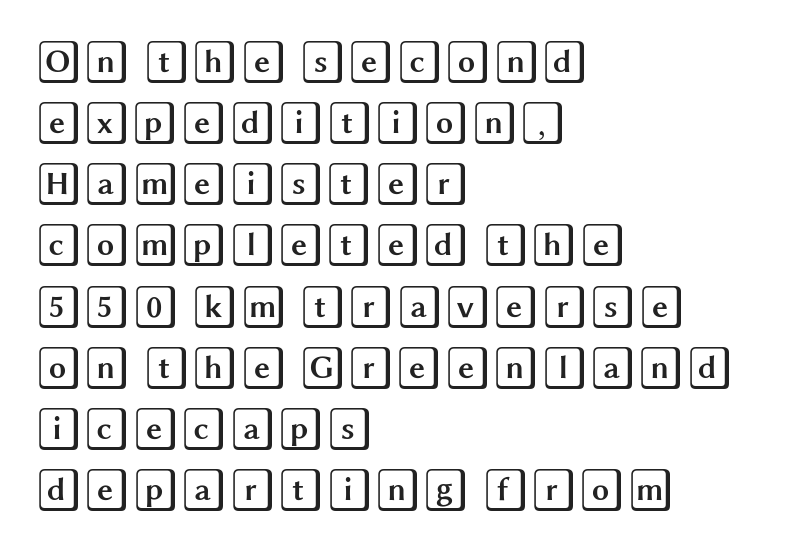
The letters stand upright; this is a roman face. The area under the type is left untouched. Is the block centered? No — it sits flush against the left margin. Nothing unusual about the tracking: characters are spaced as the font intends.
